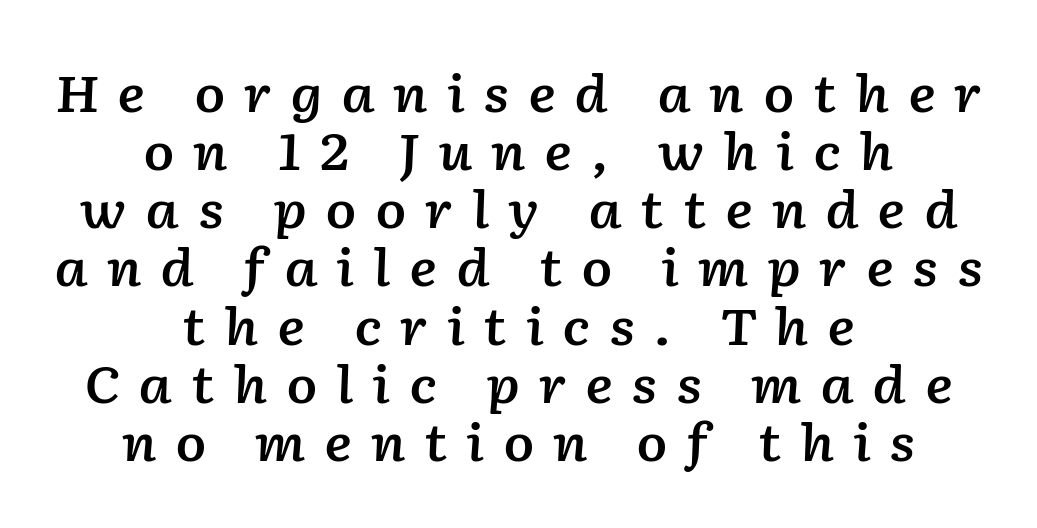
Someone cranked the tracking dial way up on this one. Does the weight exceed regular? Yes, but only to semibold. Underlining? Definitely not there. Character widths vary here, with narrow letters taking less room than wide ones.
